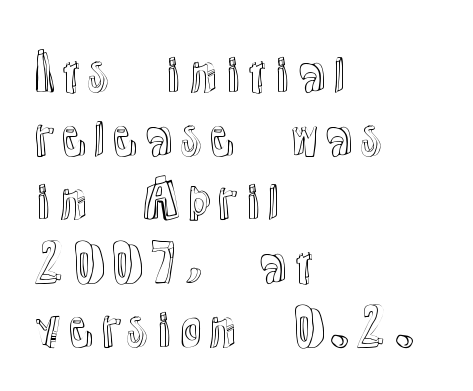
Q: Is the text italic (slanted)? A: No, it is upright.
Q: Is the text underlined? A: No.
Q: How is the paragraph aligned? A: Left-aligned.
Q: Is the spacing between letters normal or unusually wide? A: Normal.
Q: Is the spacing between lines tight, normal or loose? A: Normal.
Q: Width (condensed, normal, or wide)? A: Normal.
Q: x-height? A: Medium.
Q: Monospaced? A: No.
